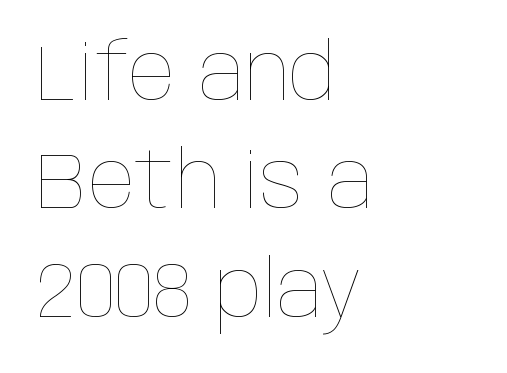
{"italic": "no", "bold": "no", "weight": "thin", "width": "condensed", "stroke_contrast": "low", "x_height": "large", "monospaced": "no", "underline": "no", "align": "left", "line_spacing": "normal", "line_spacing_ratio": 1.39, "letter_spacing": "normal", "letter_spacing_em": 0.0, "glyph_px": 78}
